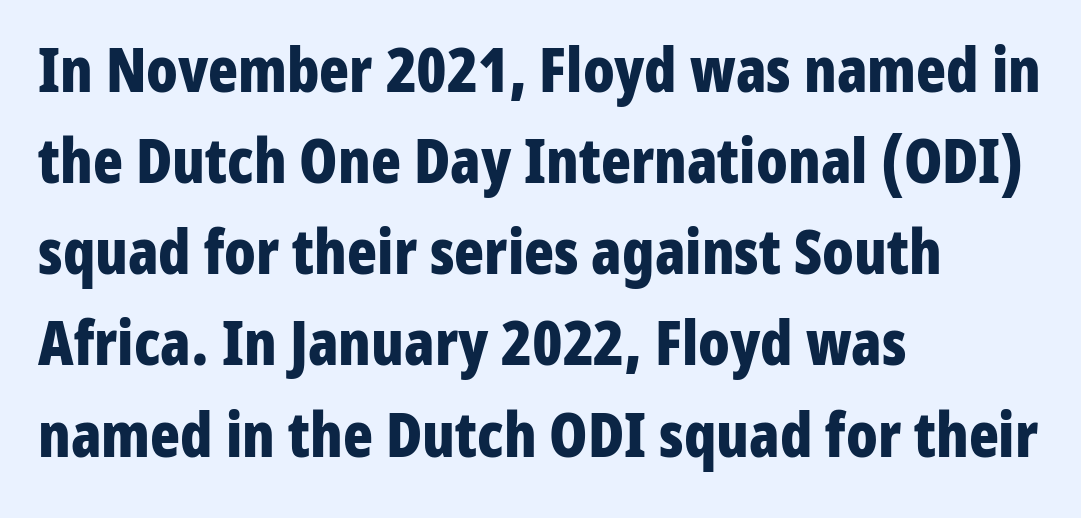
Q: Is the text bold? A: Yes.
Q: Is the text italic (slanted)? A: No, it is upright.
Q: Is the typeface a serif or a sans-serif typeface? A: Sans-serif.
Q: Is the text underlined? A: No.
Q: How is the paragraph aligned? A: Left-aligned.
Q: Is the spacing between letters normal or unusually wide? A: Normal.
Q: Is the spacing between lines tight, normal or loose? A: Normal.
Q: Width (condensed, normal, or wide)? A: Condensed.
Q: Stroke contrast? A: Low.
Q: x-height? A: Medium.
Q: Monospaced? A: No.
